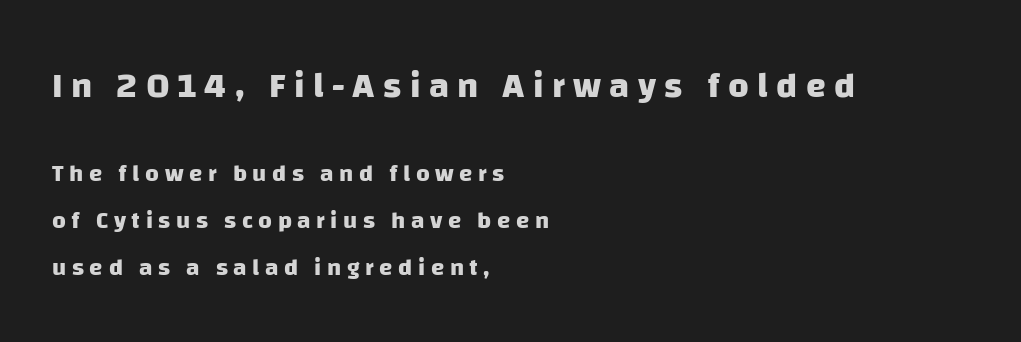
{"serif": "no", "bold": "yes", "weight": "heavy", "width": "normal", "stroke_contrast": "low", "x_height": "large", "monospaced": "no", "underline": "no", "align": "left", "line_spacing": "loose", "line_spacing_ratio": 1.95, "letter_spacing": "wide", "letter_spacing_em": 0.23, "larger_block": "first", "size_ratio": 1.5, "glyph_px": 36}
